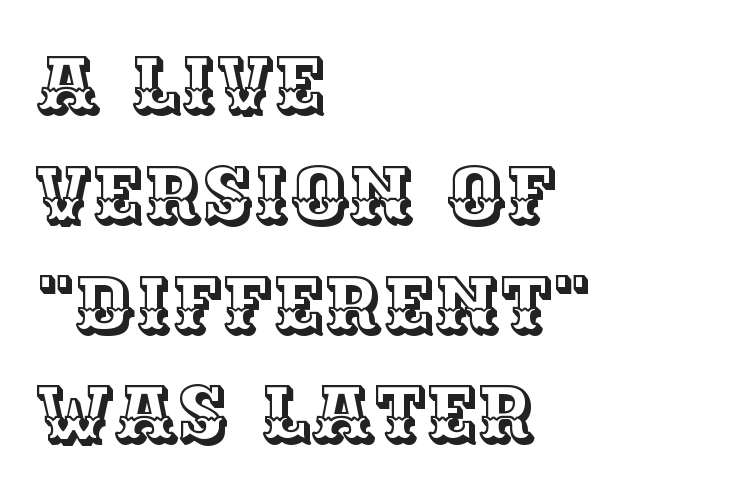
This rendering uses left alignment, leaving the right contour irregular. The zone under the glyphs is completely vacant. The lettering holds an erect, upright posture throughout. The face used here is proportionally spaced, like ordinary book or web type. Interline gaps are of average width in this sample. Does extra space separate the letters? No, they use regular spacing.
